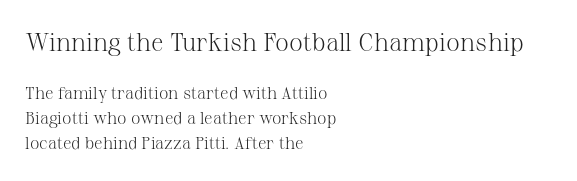
The image shows 25 px text type, upright; set left-aligned, normal line spacing (1.46x), normal letter spacing, not underlined; the first (top) block is 1.47x larger.
